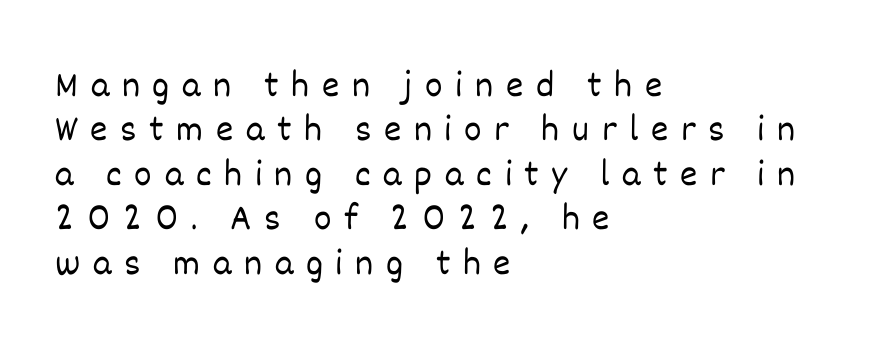
Only glyphs here, with clear space below each row. A typesetter would call this proportional, since set widths differ per character. Stroke mass is kept to a normal reading level or below. Which margin do the lines hug? The left one — the right edge is uneven. The type is letterspaced generously, with wide tracking.
